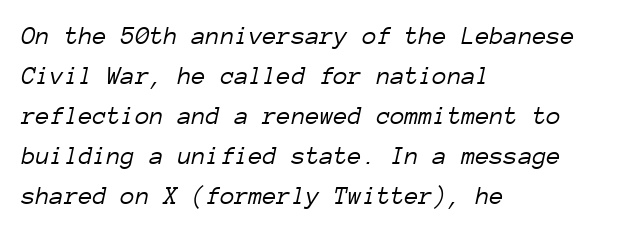
{"italic": "yes", "lean": "right", "slant_degrees": 12, "bold": "no", "underline": "no", "align": "left", "line_spacing": "normal", "line_spacing_ratio": 1.54, "letter_spacing": "normal", "letter_spacing_em": 0.0, "glyph_px": 26}
